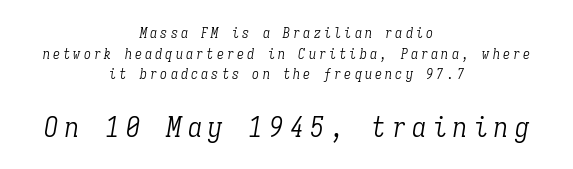
Think standard paragraph weight, or any step lighter than that. Leading: standard. Fixed-width glyphs throughout — classic coding-font behaviour. The paragraph shown floats in the horizontal middle.
